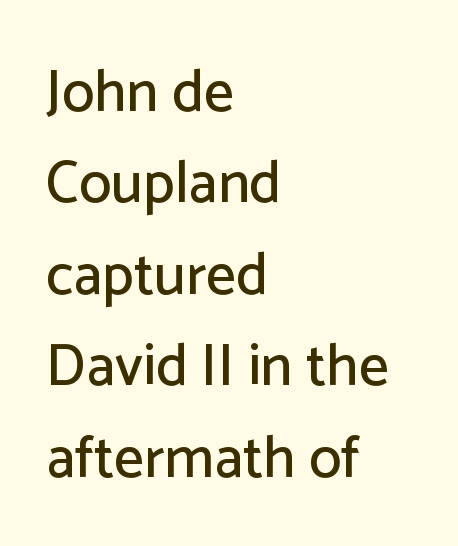
The image shows 59 px sans-serif type, upright; set left-aligned, normal line spacing (1.55x), normal letter spacing, not underlined; low stroke contrast and a medium x-height.
